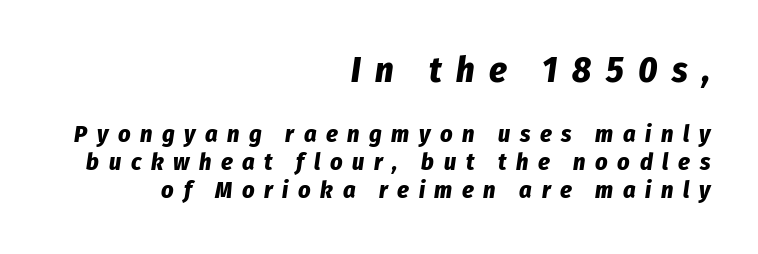
Q: Is the text bold? A: Yes.
Q: Is the text italic (slanted)? A: Yes, it leans right by about 8 degrees.
Q: Is the text underlined? A: No.
Q: How is the paragraph aligned? A: Right-aligned.
Q: Is the spacing between letters normal or unusually wide? A: Unusually wide.
Q: Which block of text is set in a larger size, the first (top) or the second (bottom)? A: The first (top) one.
Q: Width (condensed, normal, or wide)? A: Condensed.
Q: Stroke contrast? A: Low.
Q: x-height? A: Medium.
Q: Monospaced? A: No.
